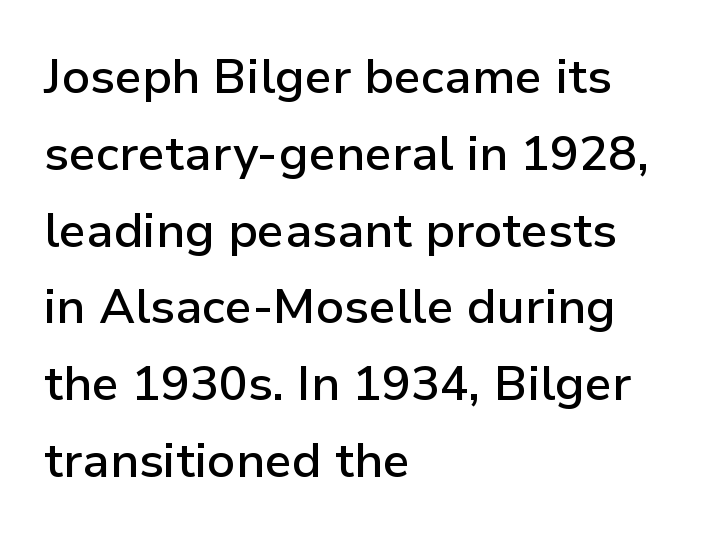
The passage shown is not underscored anywhere. This is roman type, the default non-slanted kind. Look at the tracking — it's just the regular setting, nothing added. These lines are rendered in a variable-pitch font. The leading is moderate, giving the passage an even texture. Typographic density is moderately raised because the face is semibold.
